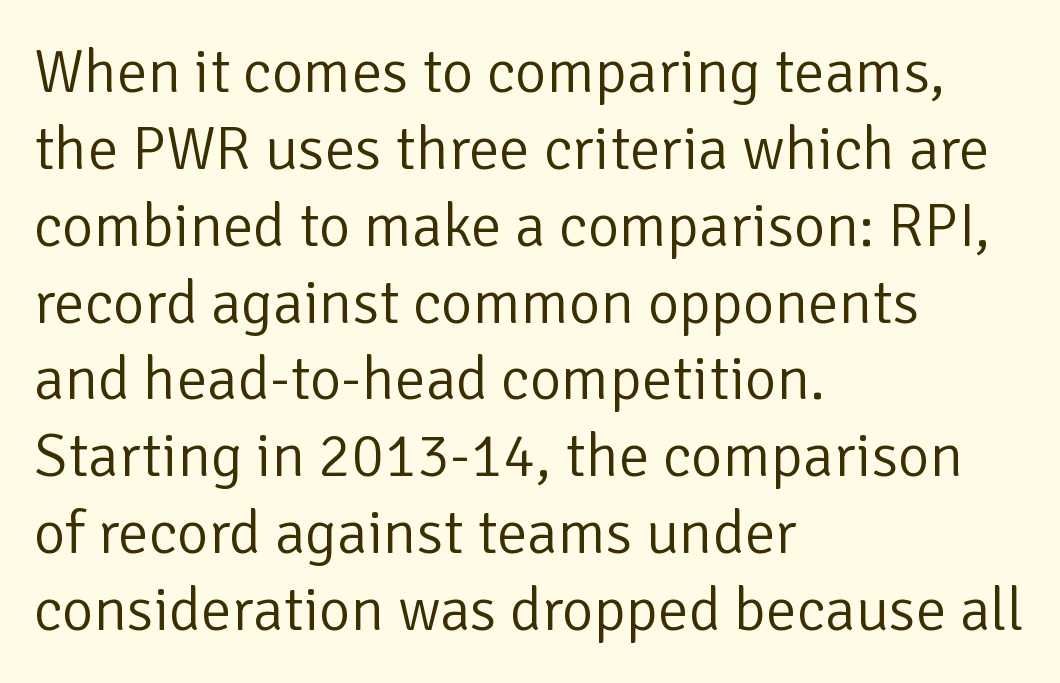
{"serif": "no", "italic": "no", "bold": "no", "weight": "light", "width": "normal", "stroke_contrast": "low", "x_height": "medium", "monospaced": "no", "underline": "no", "align": "left", "line_spacing": "normal", "line_spacing_ratio": 1.26, "letter_spacing": "normal", "letter_spacing_em": 0.0, "glyph_px": 61}
